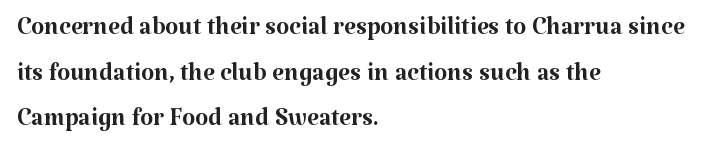
The space beneath each line is pristine and unruled. Spacing between characters is what you'd get straight out of the box. The rendering uses natural spacing where letterforms have individual widths. Does the copy run flush right? No — it runs flush left. Is the type heavy? It reads as light-to-regular instead.
